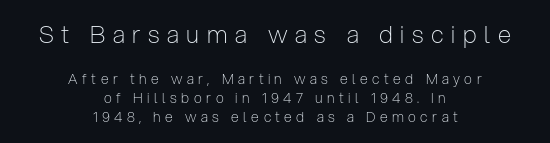
{"italic": "no", "bold": "no", "underline": "no", "align": "center", "line_spacing": "normal", "line_spacing_ratio": 1.36, "letter_spacing": "wide", "letter_spacing_em": 0.32, "larger_block": "first", "size_ratio": 1.71, "glyph_px": 24}
